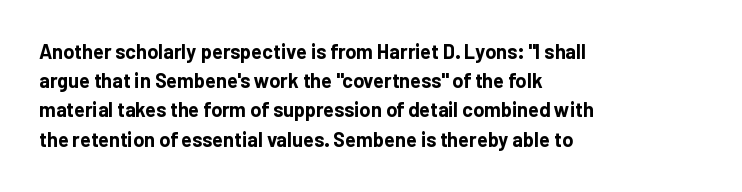
{"italic": "no", "bold": "yes", "underline": "no", "align": "left", "line_spacing": "normal", "line_spacing_ratio": 1.46, "letter_spacing": "normal", "letter_spacing_em": 0.0, "glyph_px": 20}
